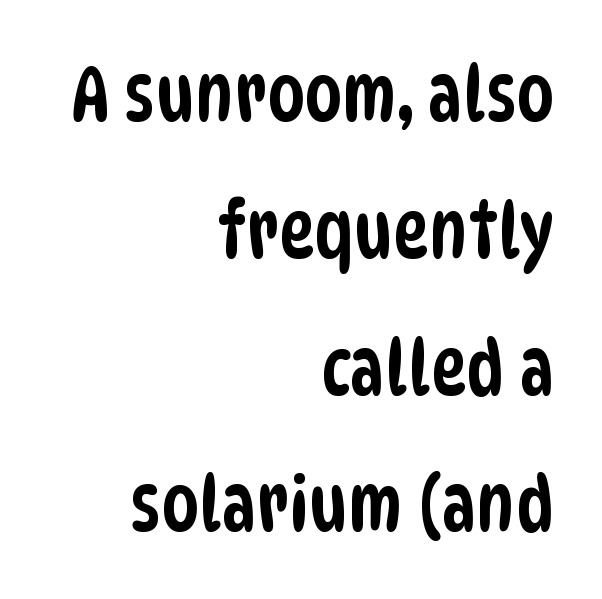
Q: Is the typeface a serif or a sans-serif typeface? A: Sans-serif.
Q: Is the text underlined? A: No.
Q: How is the paragraph aligned? A: Right-aligned.
Q: Is the spacing between letters normal or unusually wide? A: Normal.
Q: Width (condensed, normal, or wide)? A: Condensed.
Q: Stroke contrast? A: Low.
Q: x-height? A: Large.
Q: Monospaced? A: No.
